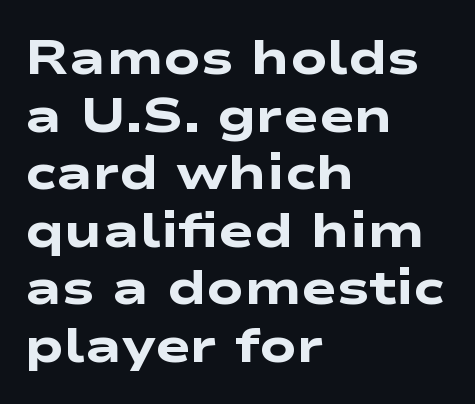
{"serif": "no", "bold": "yes", "weight": "heavy", "width": "wide", "stroke_contrast": "low", "x_height": "medium", "monospaced": "no", "underline": "no", "align": "left", "line_spacing_ratio": 1.2, "letter_spacing": "normal", "letter_spacing_em": 0.0, "glyph_px": 48}
